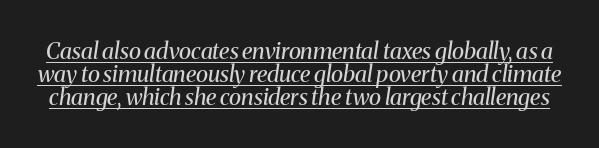
{"italic": "yes", "lean": "right", "slant_degrees": 8, "bold": "no", "underline": "yes", "line_spacing": "tight", "line_spacing_ratio": 1.0, "letter_spacing": "normal", "letter_spacing_em": 0.0, "glyph_px": 23}
